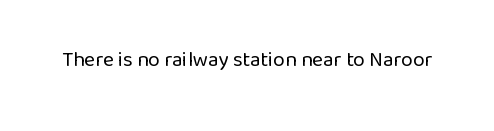
{"italic": "no", "bold": "no", "underline": "no", "letter_spacing": "normal", "letter_spacing_em": 0.0, "glyph_px": 21}
